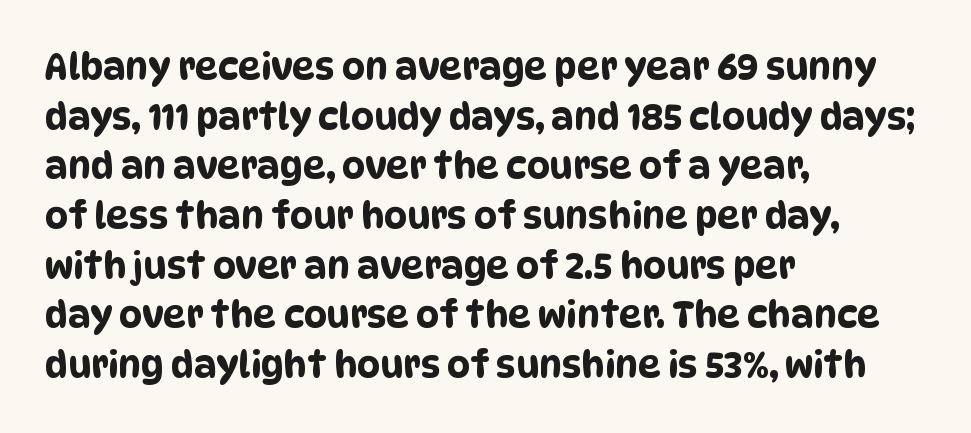
The image shows 36 px condensed sans-serif type; set left-aligned, normal line spacing (1.38x), normal letter spacing, not underlined; low stroke contrast and a large x-height.
